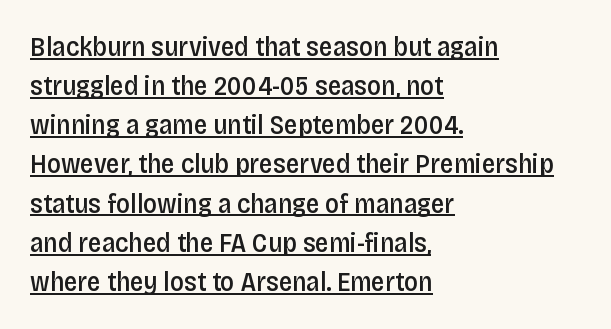
The image shows 27 px text type, upright; set left-aligned, normal line spacing (1.45x), normal letter spacing, underlined.
